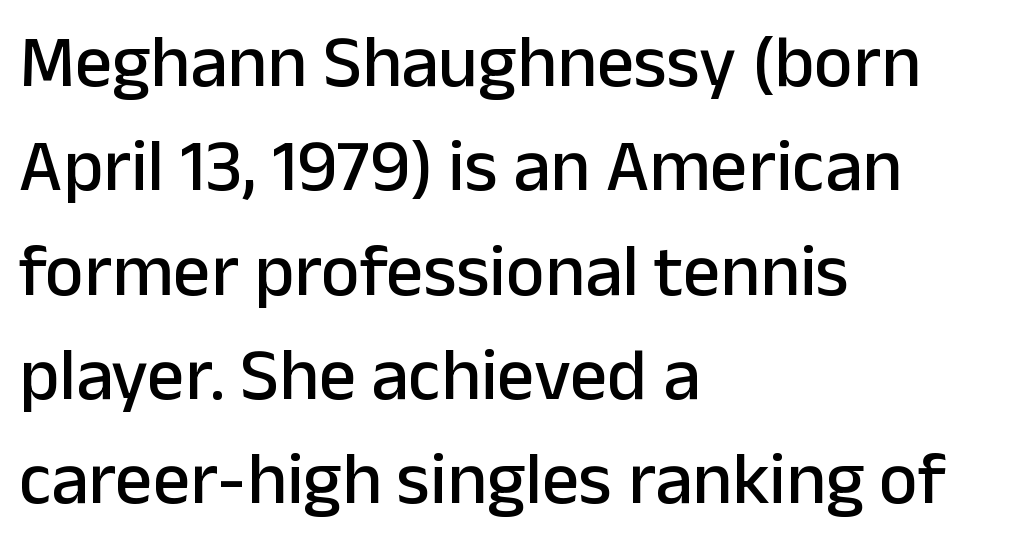
The image shows 74 px sans-serif type, upright; set left-aligned, normal line spacing (1.41x), normal letter spacing, not underlined; low stroke contrast and a medium x-height.
